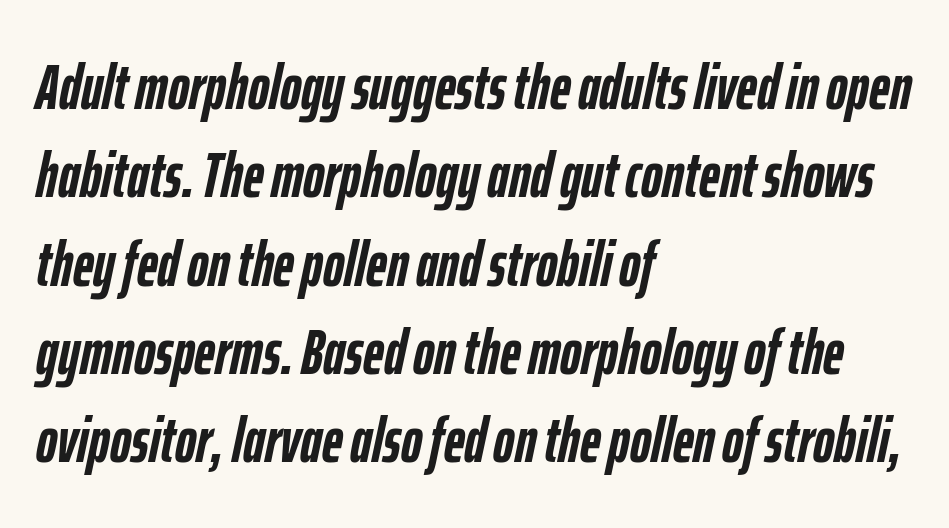
{"italic": "yes", "lean": "right", "slant_degrees": 12, "bold": "yes", "weight": "semibold", "width": "condensed", "stroke_contrast": "low", "x_height": "medium", "monospaced": "no", "underline": "no", "align": "left", "line_spacing": "normal", "line_spacing_ratio": 1.38, "letter_spacing": "normal", "letter_spacing_em": 0.0, "glyph_px": 64}
